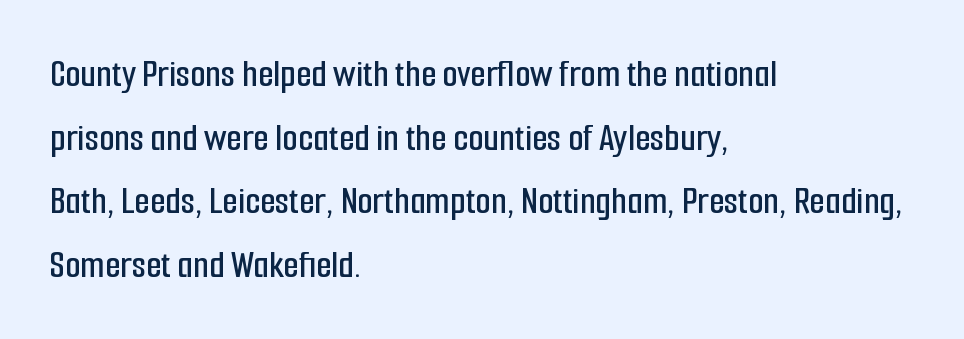
The image shows 40 px condensed sans-serif type, upright; set left-aligned, normal line spacing (1.59x), normal letter spacing, not underlined; low stroke contrast and a medium x-height.
